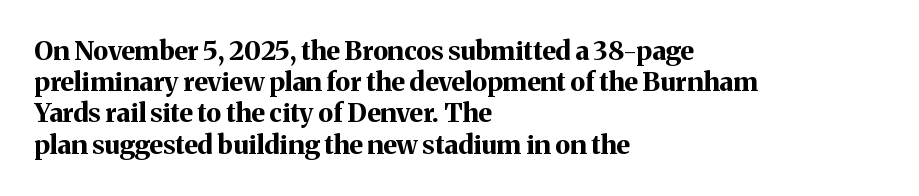
A typesetter would mark this as roman, not italic. The face used here is rendered with its standard letterfit. As a designer I'd log this as weight 700, bold. Underlining? Definitely not there. The text block is weighted toward the left margin, trailing off unevenly rightward.
